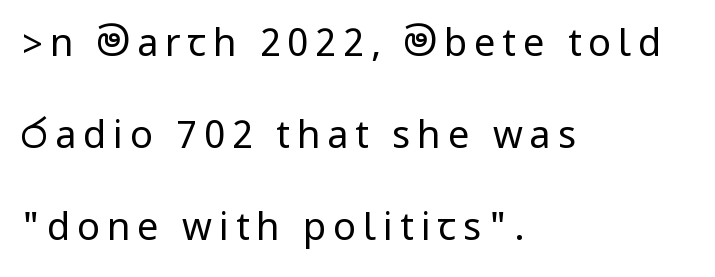
Q: Is the text bold? A: No.
Q: Is the text italic (slanted)? A: No, it is upright.
Q: Is the typeface a serif or a sans-serif typeface? A: Sans-serif.
Q: Is the text underlined? A: No.
Q: How is the paragraph aligned? A: Left-aligned.
Q: Is the spacing between lines tight, normal or loose? A: Loose.
Q: Width (condensed, normal, or wide)? A: Condensed.
Q: Stroke contrast? A: Low.
